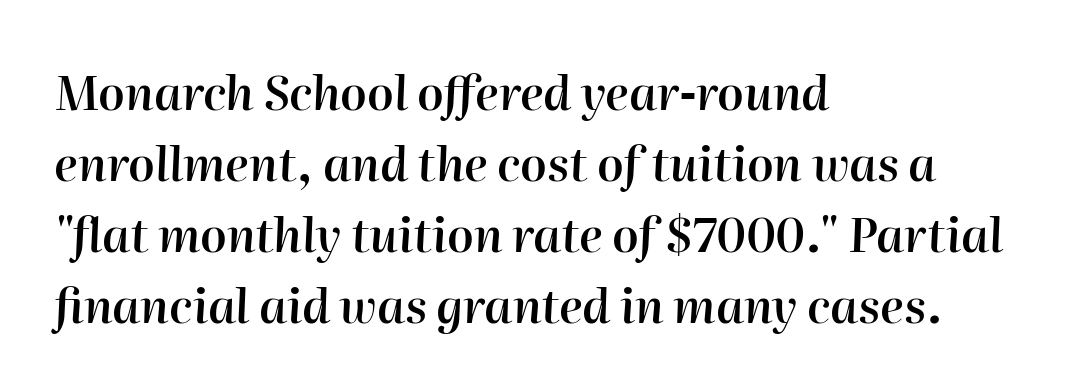
Q: Is the text bold? A: Semi-bold.
Q: Is the text italic (slanted)? A: Yes, it leans right by about 2 degrees.
Q: Is the text underlined? A: No.
Q: How is the paragraph aligned? A: Left-aligned.
Q: Is the spacing between letters normal or unusually wide? A: Normal.
Q: Is the spacing between lines tight, normal or loose? A: Normal.
Q: Width (condensed, normal, or wide)? A: Normal.
Q: Stroke contrast? A: High.
Q: x-height? A: Medium.
Q: Monospaced? A: No.
